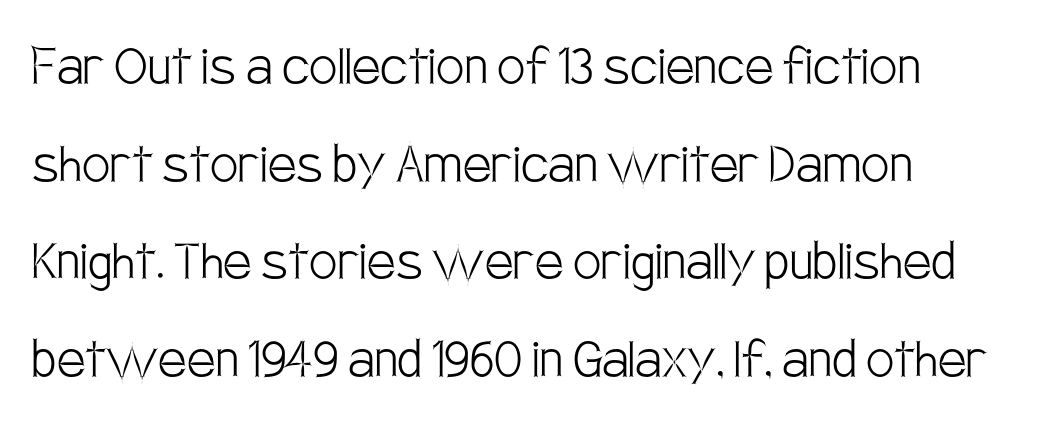
Does the type have serifs? No, each stem ends abruptly. Spacing verdict: proportional, widths tailored to each character. This is roman type, the default non-slanted kind. The cut favours lightness, reaching ordinary text weight at its darkest. Regarding leading, the lines here are spaced in the standard way. A student would call this left alignment; a typographer would say flush left, rag right.
